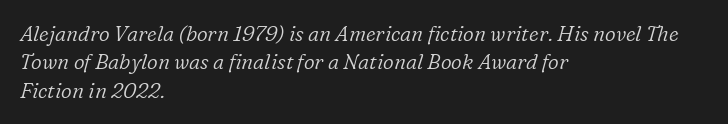
The image shows 21 px text type, italic (leaning right); set left-aligned, normal line spacing (1.35x), normal letter spacing, not underlined.
